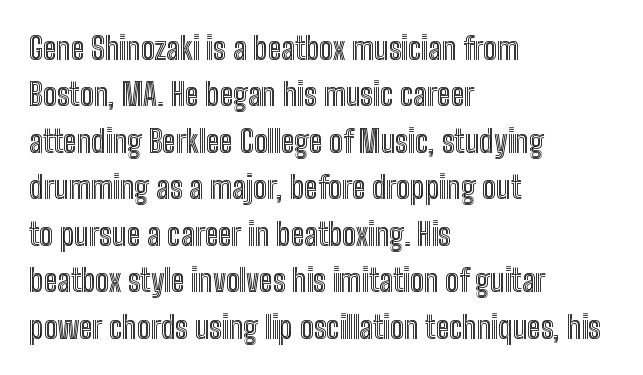
Q: Is the text italic (slanted)? A: No, it is upright.
Q: Is the text underlined? A: No.
Q: How is the paragraph aligned? A: Left-aligned.
Q: Is the spacing between letters normal or unusually wide? A: Normal.
Q: Is the spacing between lines tight, normal or loose? A: Normal.
Q: Width (condensed, normal, or wide)? A: Condensed.
Q: x-height? A: Medium.
Q: Monospaced? A: No.
